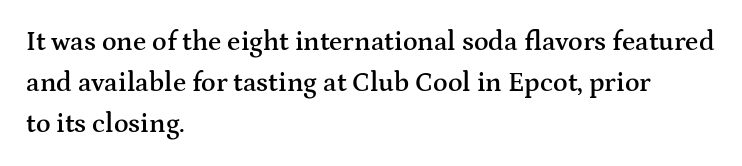
The image shows 27 px text type, upright; set left-aligned, normal line spacing (1.51x), normal letter spacing, not underlined.
